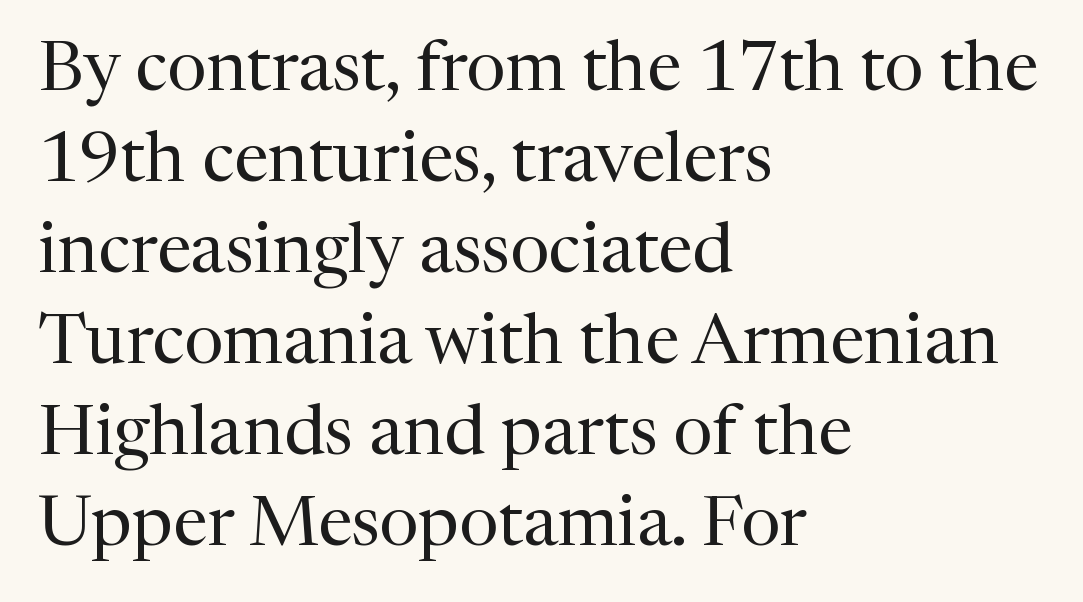
{"serif": "yes", "italic": "no", "bold": "no", "weight": "regular", "width": "normal", "stroke_contrast": "medium", "x_height": "medium", "monospaced": "no", "underline": "no", "align": "left", "line_spacing": "normal", "line_spacing_ratio": 1.3, "letter_spacing": "normal", "letter_spacing_em": 0.0, "glyph_px": 70}
